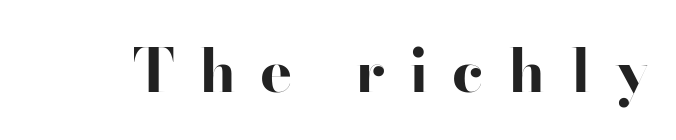
{"serif": "no", "italic": "no", "bold": "yes", "weight": "bold", "width": "wide", "stroke_contrast": "high", "x_height": "small", "monospaced": "no", "underline": "no", "letter_spacing": "wide", "letter_spacing_em": 0.4, "glyph_px": 60}
